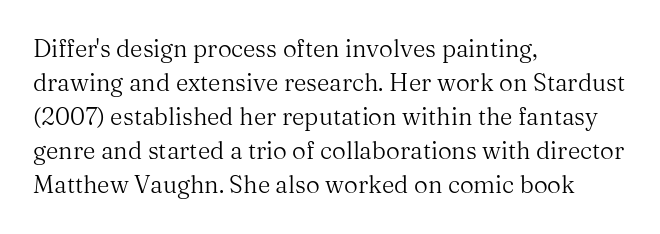
Just letters on the line, the space beneath them empty. The lines sit at an ordinary, default distance from one another. Reading down the block, your eye returns to a fixed left position each line. Think standard paragraph weight, or any step lighter than that.
